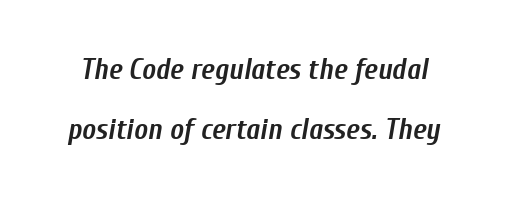
{"italic": "yes", "lean": "right", "slant_degrees": 10, "bold": "yes", "weight": "semibold", "width": "condensed", "stroke_contrast": "low", "x_height": "medium", "monospaced": "no", "underline": "no", "line_spacing": "loose", "line_spacing_ratio": 2.08, "letter_spacing": "normal", "letter_spacing_em": 0.0, "glyph_px": 29}
